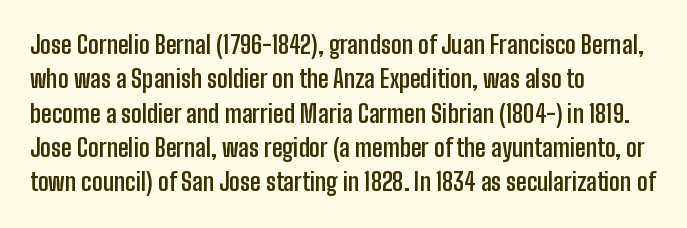
Q: Is the text bold? A: Yes.
Q: Is the text italic (slanted)? A: No, it is upright.
Q: Is the text underlined? A: No.
Q: How is the paragraph aligned? A: Left-aligned.
Q: Is the spacing between letters normal or unusually wide? A: Normal.
Q: Is the spacing between lines tight, normal or loose? A: Normal.
